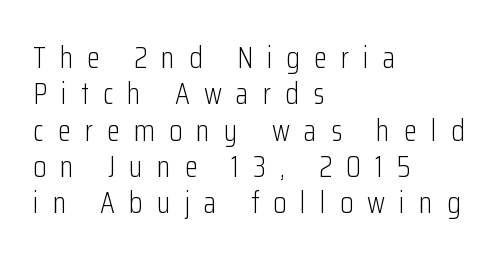
{"serif": "no", "italic": "no", "bold": "no", "weight": "light", "width": "condensed", "stroke_contrast": "low", "x_height": "medium", "monospaced": "no", "underline": "no", "align": "left", "line_spacing_ratio": 1.21, "letter_spacing": "wide", "letter_spacing_em": 0.47, "glyph_px": 30}
